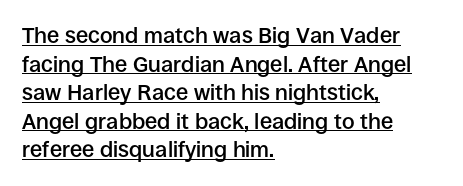
The image shows 22 px text type, upright; set left-aligned, normal line spacing (1.3x), normal letter spacing, underlined.
